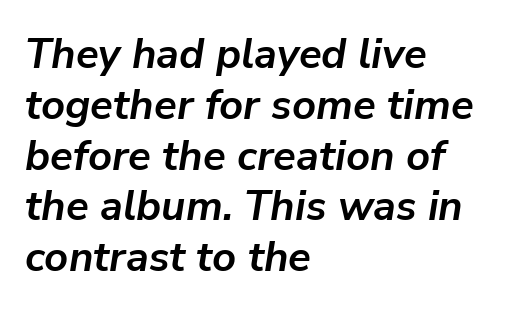
{"italic": "yes", "lean": "right", "slant_degrees": 9, "bold": "yes", "weight": "semibold", "width": "normal", "stroke_contrast": "low", "x_height": "medium", "monospaced": "no", "underline": "no", "align": "left", "line_spacing_ratio": 1.21, "letter_spacing": "normal", "letter_spacing_em": 0.0, "glyph_px": 42}
